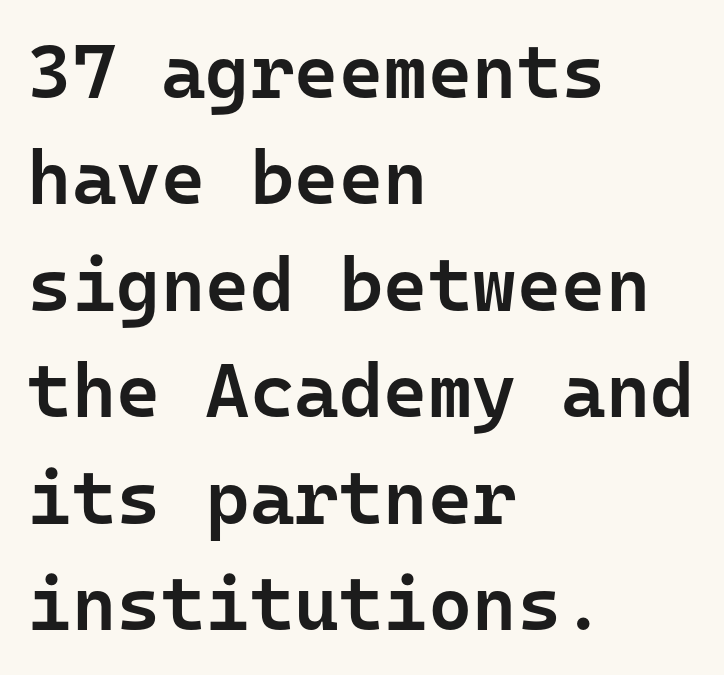
{"serif": "no", "italic": "no", "bold": "semi", "weight": "semibold", "width": "normal", "stroke_contrast": "low", "x_height": "medium", "monospaced": "yes", "underline": "no", "align": "left", "line_spacing": "normal", "line_spacing_ratio": 1.4, "letter_spacing": "normal", "letter_spacing_em": 0.0, "glyph_px": 76}
